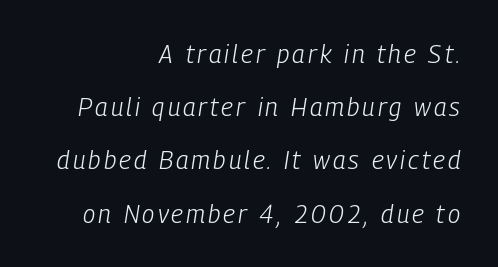
The image shows 25 px text type, italic (leaning right); set right-aligned, loose line spacing (2.13x), not underlined.
